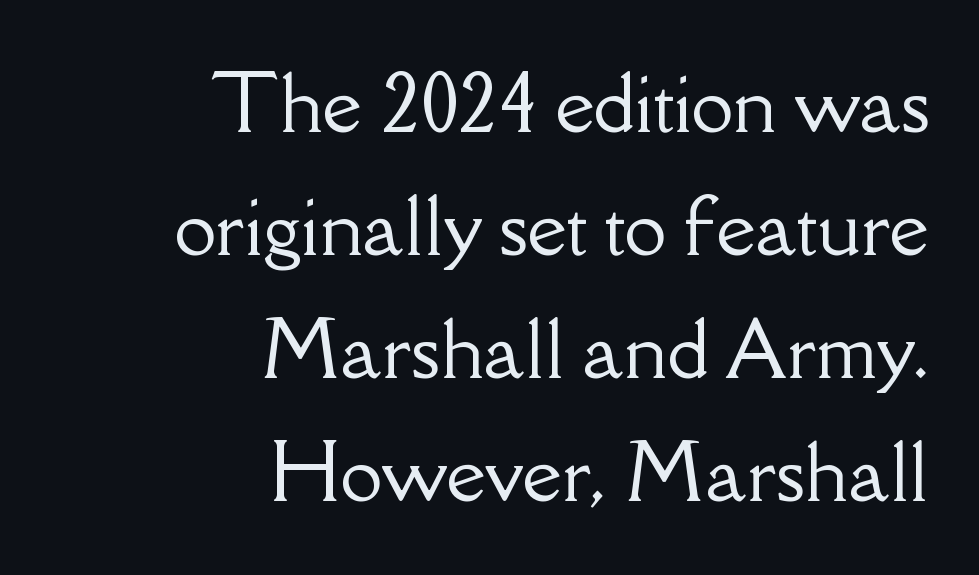
The horizontal fit of the characters is conventional and even. Font category for this specimen: serif. Students, observe: this is what conventionally led text looks like. A student would call this right alignment; a typographer would say flush right, rag left. The typography opts for an upright posture over an oblique one. The face used here is proportionally spaced, like ordinary book or web type.
